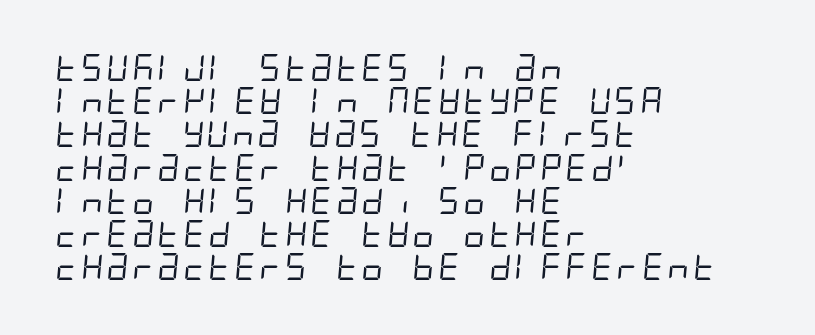
Left-aligned paragraph, ragged on the right. No word sits above an underline. This sample uses plain, unmodified letter spacing. No letter is thick-stroked: the sample isn't bold.
